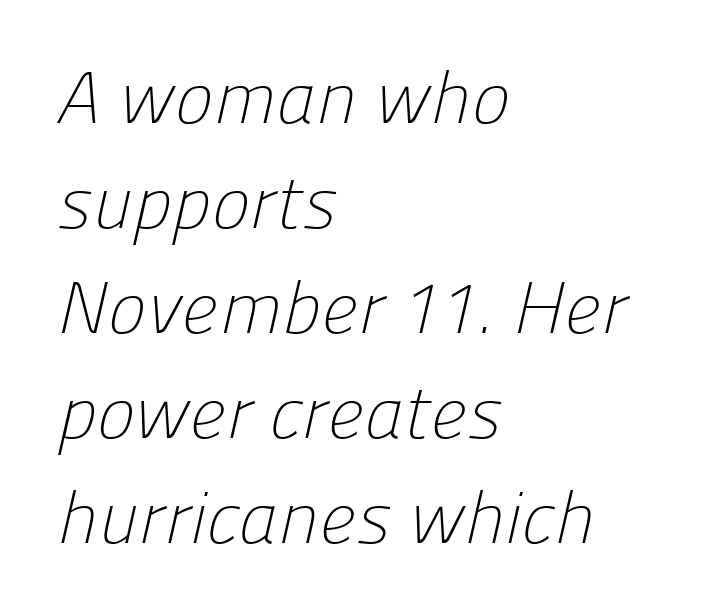
Q: Is the text bold? A: No.
Q: Is the typeface a serif or a sans-serif typeface? A: Sans-serif.
Q: Is the text underlined? A: No.
Q: How is the paragraph aligned? A: Left-aligned.
Q: Is the spacing between letters normal or unusually wide? A: Normal.
Q: Is the spacing between lines tight, normal or loose? A: Normal.
Q: Width (condensed, normal, or wide)? A: Normal.
Q: Stroke contrast? A: Low.
Q: x-height? A: Medium.
Q: Monospaced? A: No.
